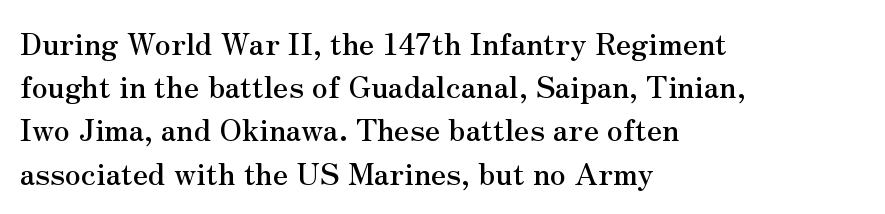
The image shows 30 px serif type, upright; set left-aligned, normal line spacing (1.44x), normal letter spacing, not underlined; medium stroke contrast and a small x-height.
